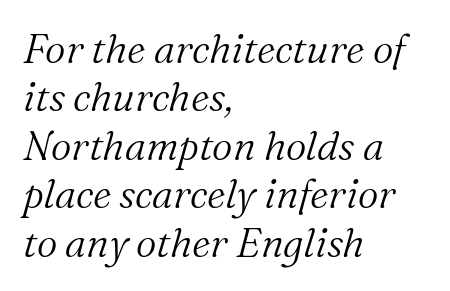
The image shows 40 px light serif type, italic (leaning right); set left-aligned, line spacing 1.21x, normal letter spacing, not underlined; medium stroke contrast and a medium x-height.
